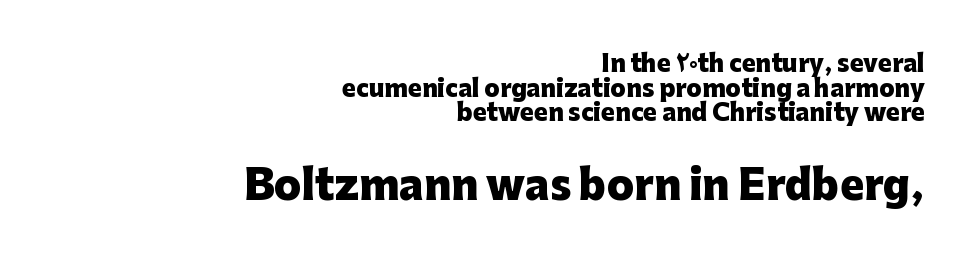
The image shows 40 px heavy sans-serif type, upright; set right-aligned, tight line spacing (1.07x), normal letter spacing, not underlined; the second (bottom) block is 1.74x larger; low stroke contrast and a medium x-height.
